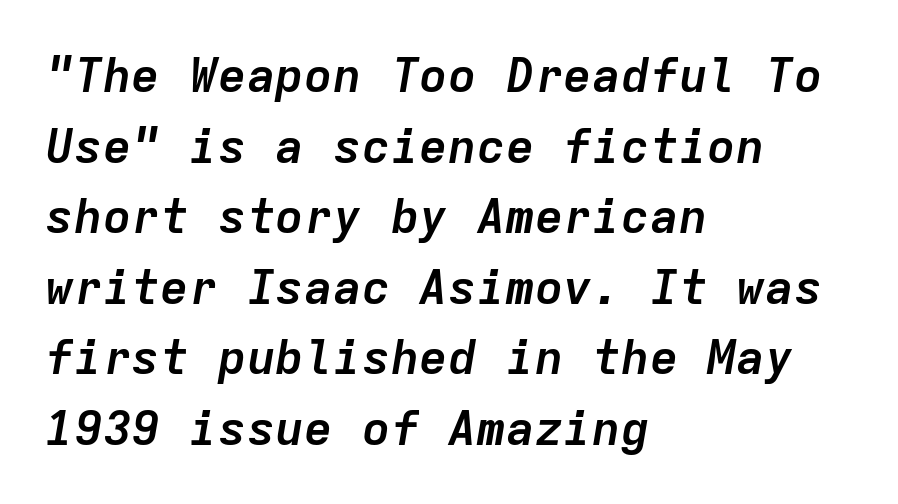
The image shows 48 px semibold type, italic (leaning right), monospaced; set left-aligned, normal line spacing (1.47x), normal letter spacing, not underlined; low stroke contrast and a medium x-height.
